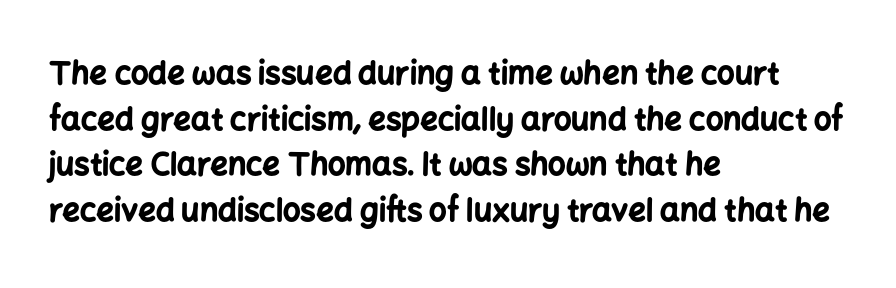
The image shows 31 px bold sans-serif type, upright; set left-aligned, normal line spacing (1.47x), normal letter spacing, not underlined; low stroke contrast and a medium x-height.
